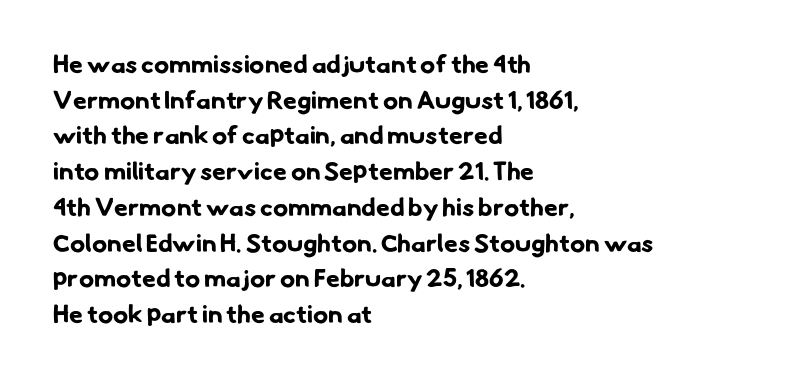
The image shows 25 px bold type; set left-aligned, normal line spacing (1.43x), normal letter spacing, not underlined.
